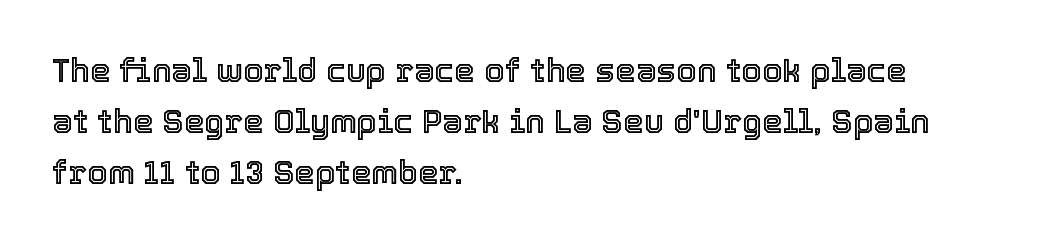
The image shows 33 px text type, upright; set left-aligned, normal line spacing (1.54x), normal letter spacing, not underlined; a medium x-height.
